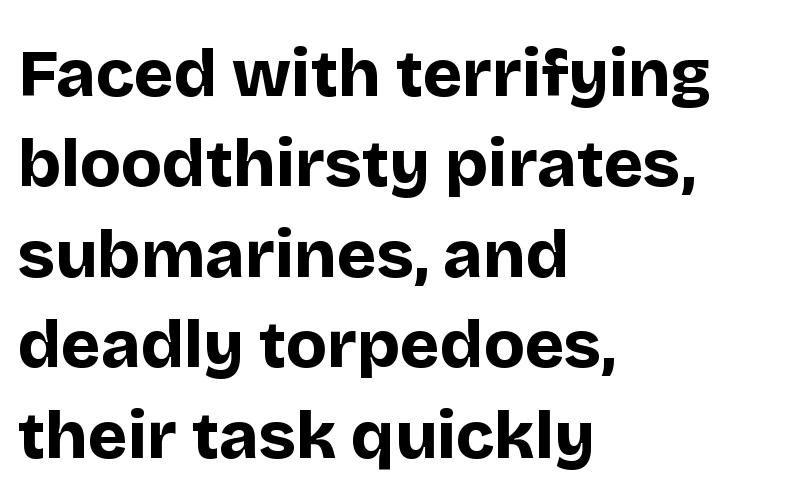
Q: Is the text bold? A: Yes.
Q: Is the text italic (slanted)? A: No, it is upright.
Q: Is the typeface a serif or a sans-serif typeface? A: Sans-serif.
Q: Is the text underlined? A: No.
Q: How is the paragraph aligned? A: Left-aligned.
Q: Is the spacing between letters normal or unusually wide? A: Normal.
Q: Is the spacing between lines tight, normal or loose? A: Normal.
Q: Width (condensed, normal, or wide)? A: Normal.
Q: Stroke contrast? A: Low.
Q: x-height? A: Large.
Q: Monospaced? A: No.
